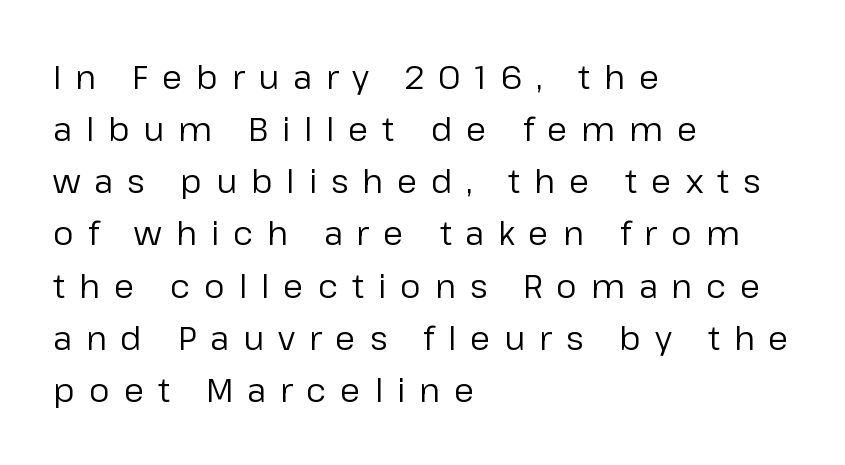
Q: Is the text bold? A: No.
Q: Is the text italic (slanted)? A: No, it is upright.
Q: Is the typeface a serif or a sans-serif typeface? A: Sans-serif.
Q: Is the text underlined? A: No.
Q: How is the paragraph aligned? A: Left-aligned.
Q: Is the spacing between letters normal or unusually wide? A: Unusually wide.
Q: Is the spacing between lines tight, normal or loose? A: Normal.
Q: Width (condensed, normal, or wide)? A: Normal.
Q: Stroke contrast? A: Low.
Q: x-height? A: Medium.
Q: Monospaced? A: No.
